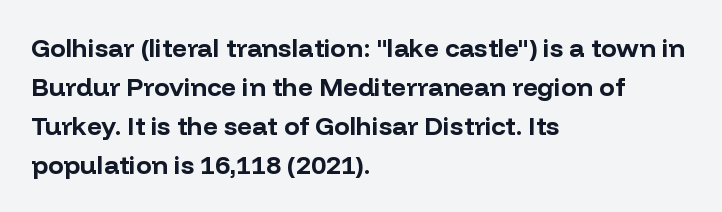
Q: Is the text bold? A: Yes.
Q: Is the text italic (slanted)? A: No, it is upright.
Q: Is the text underlined? A: No.
Q: How is the paragraph aligned? A: Left-aligned.
Q: Is the spacing between letters normal or unusually wide? A: Normal.
Q: Is the spacing between lines tight, normal or loose? A: Normal.
